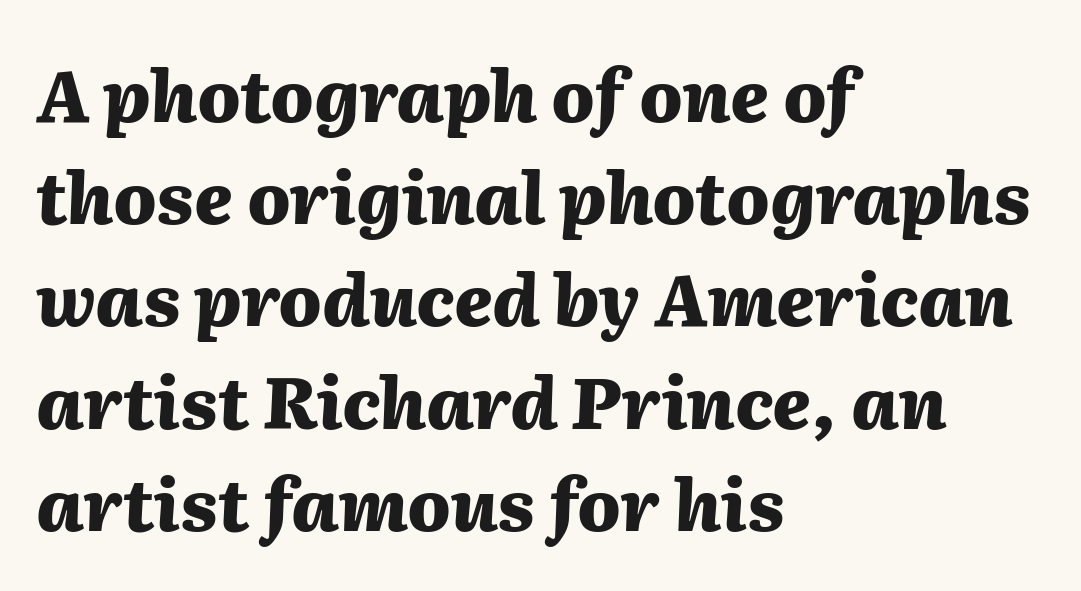
{"italic": "yes", "lean": "right", "slant_degrees": 2, "bold": "yes", "weight": "heavy", "width": "normal", "stroke_contrast": "medium", "x_height": "medium", "monospaced": "no", "underline": "no", "align": "left", "line_spacing": "normal", "line_spacing_ratio": 1.44, "letter_spacing": "normal", "letter_spacing_em": 0.0, "glyph_px": 71}
